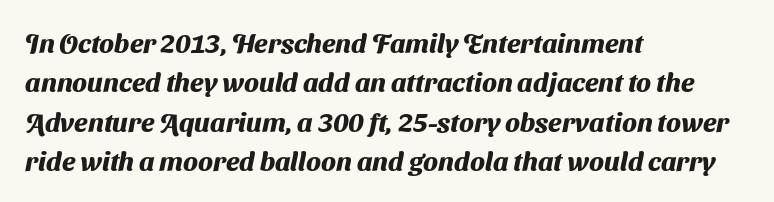
{"bold": "yes", "underline": "no", "align": "left", "line_spacing": "normal", "line_spacing_ratio": 1.46, "letter_spacing": "normal", "letter_spacing_em": 0.0, "glyph_px": 27}
